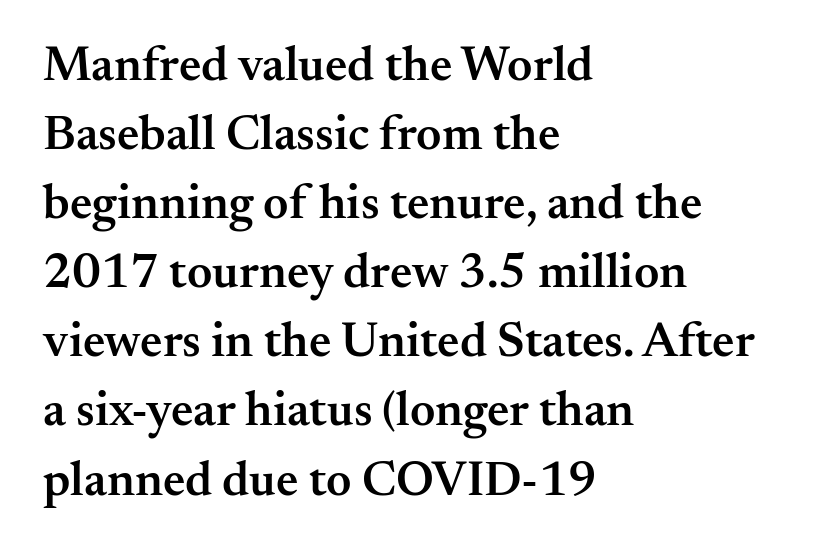
{"serif": "yes", "italic": "no", "bold": "semi", "weight": "semibold", "width": "normal", "stroke_contrast": "medium", "x_height": "small", "monospaced": "no", "underline": "no", "align": "left", "line_spacing": "normal", "line_spacing_ratio": 1.41, "letter_spacing": "normal", "letter_spacing_em": 0.0, "glyph_px": 49}
